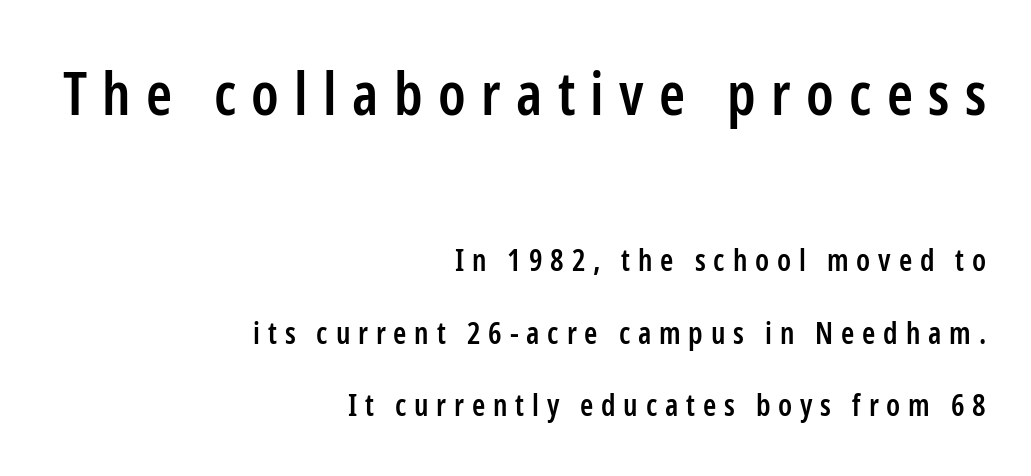
Varying glyph widths throughout — classic text-font behaviour. The upper block of text is set noticeably larger than the block beneath it. The lines in this sample share a right terminus and differ only in where they begin. Look at the tracking — it's clearly loosened, letters drifting apart. Honestly, the rows look like they've been pulled way apart. A typesetter would mark this as roman, not italic.
